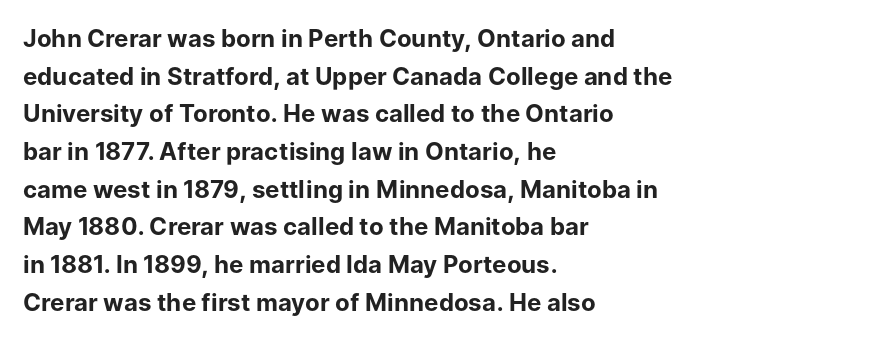
Heavy, bold letterforms. Quick note: underline off. The space between consecutive lines is moderate. This is roman type, the default non-slanted kind. The compositor pushed each line to the left boundary.
